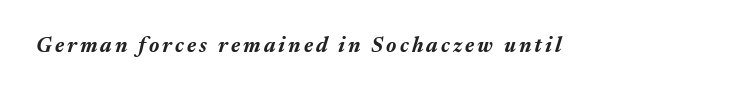
Italic: yes, the glyphs are oblique. The characters look thick and weighty, a clear bold. Descenders hang freely into open space.
